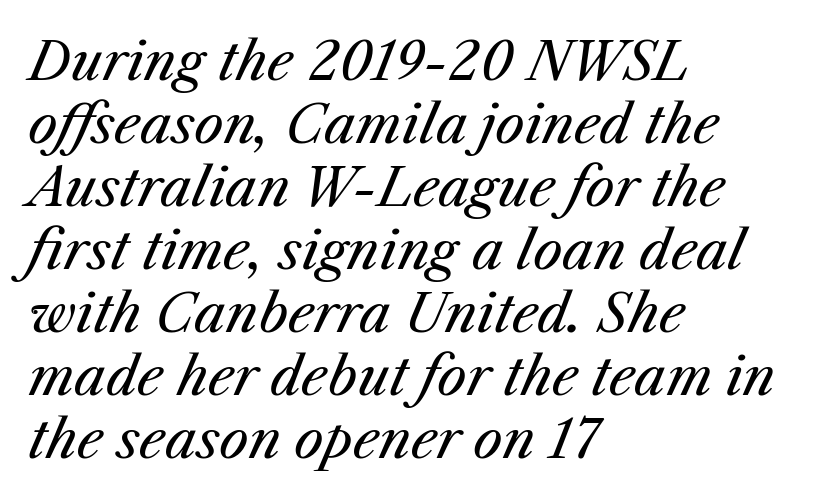
The image shows 52 px regular-weight type, italic (leaning right); set left-aligned, line spacing 1.21x, normal letter spacing, not underlined; medium stroke contrast and a medium x-height.
